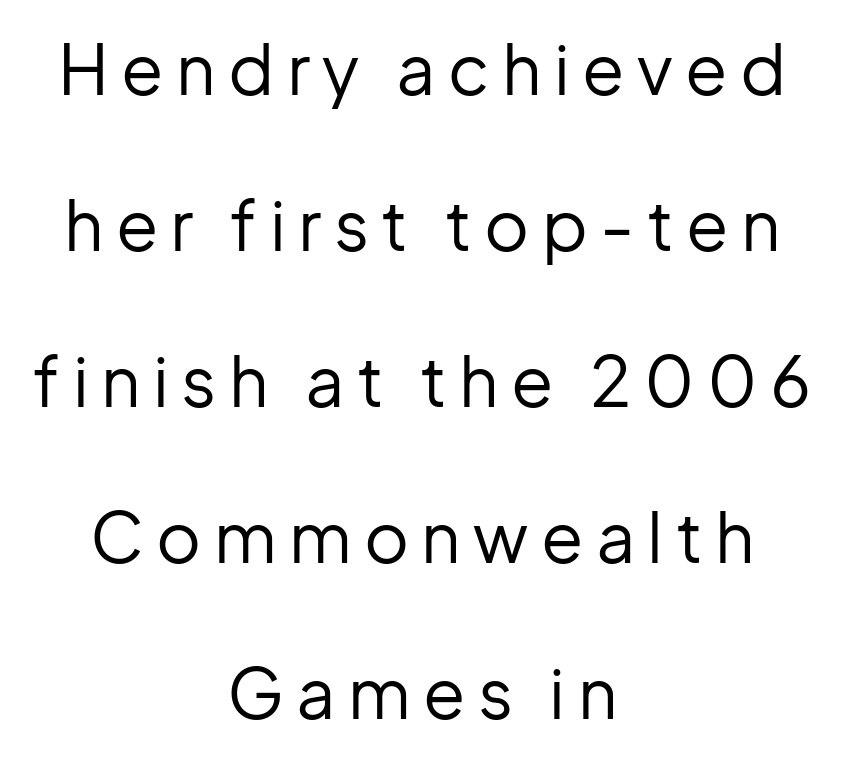
The image shows 69 px regular-weight sans-serif type, upright; set centered, loose line spacing (2.26x), not underlined; low stroke contrast and a medium x-height.
